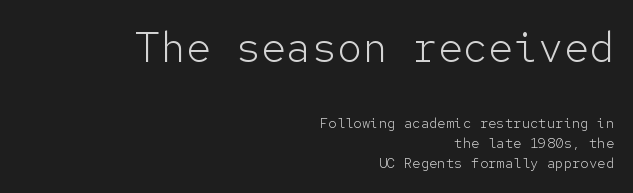
{"serif": "no", "italic": "no", "bold": "no", "weight": "light", "width": "normal", "stroke_contrast": "low", "x_height": "medium", "monospaced": "yes", "underline": "no", "align": "right", "line_spacing": "normal", "line_spacing_ratio": 1.44, "letter_spacing": "normal", "letter_spacing_em": 0.0, "larger_block": "first", "size_ratio": 3.0, "glyph_px": 42}
